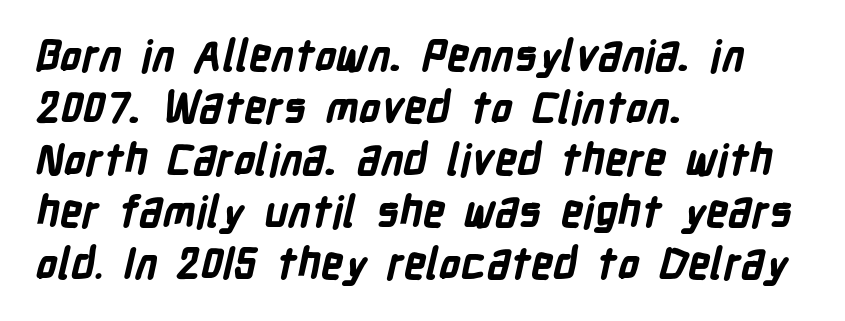
{"serif": "no", "bold": "yes", "weight": "bold", "width": "condensed", "stroke_contrast": "low", "x_height": "medium", "monospaced": "no", "underline": "no", "align": "left", "line_spacing_ratio": 1.21, "letter_spacing": "normal", "letter_spacing_em": 0.0, "glyph_px": 43}
